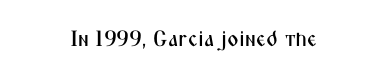
Inter-character spacing is left at the font's built-in metrics. The letters stand straight up with perfectly vertical stems. Underlining? Definitely not there. One-word summary of the alignment: center.
